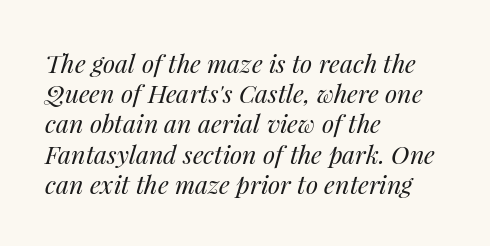
Left-aligned paragraph, ragged on the right. Letters have the restrained weight of plain body copy at most. The space beneath each line is pristine and unruled. Words appear dense and cohesive because spacing is normal. Every character sits at an angle, as italics do.
